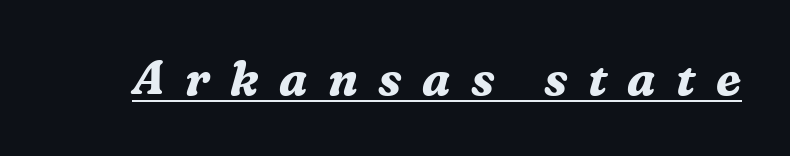
{"serif": "yes", "italic": "yes", "lean": "right", "slant_degrees": 16, "bold": "yes", "weight": "bold", "width": "normal", "stroke_contrast": "medium", "x_height": "medium", "monospaced": "no", "underline": "yes", "letter_spacing": "wide", "letter_spacing_em": 0.43, "glyph_px": 47}
